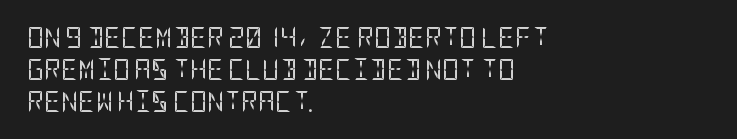
{"italic": "no", "bold": "no", "underline": "no", "align": "left", "line_spacing": "normal", "line_spacing_ratio": 1.52, "letter_spacing": "normal", "letter_spacing_em": 0.0, "glyph_px": 21}
